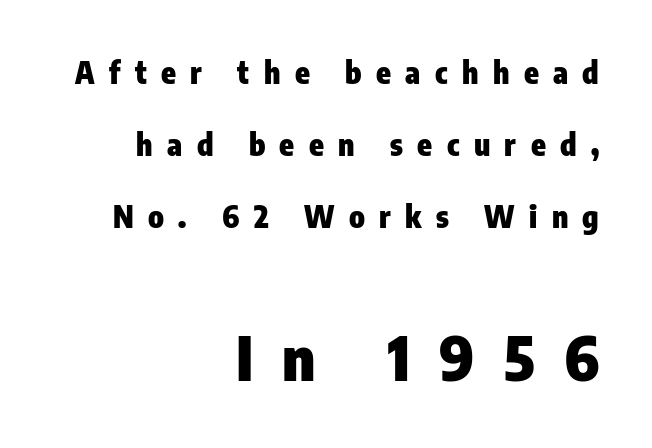
Q: Is the text bold? A: Yes.
Q: Is the text italic (slanted)? A: No, it is upright.
Q: Is the typeface a serif or a sans-serif typeface? A: Sans-serif.
Q: Is the text underlined? A: No.
Q: How is the paragraph aligned? A: Right-aligned.
Q: Is the spacing between letters normal or unusually wide? A: Unusually wide.
Q: Is the spacing between lines tight, normal or loose? A: Loose.
Q: Which block of text is set in a larger size, the first (top) or the second (bottom)? A: The second (bottom) one.
Q: Width (condensed, normal, or wide)? A: Condensed.
Q: Stroke contrast? A: Low.
Q: x-height? A: Medium.
Q: Monospaced? A: No.
